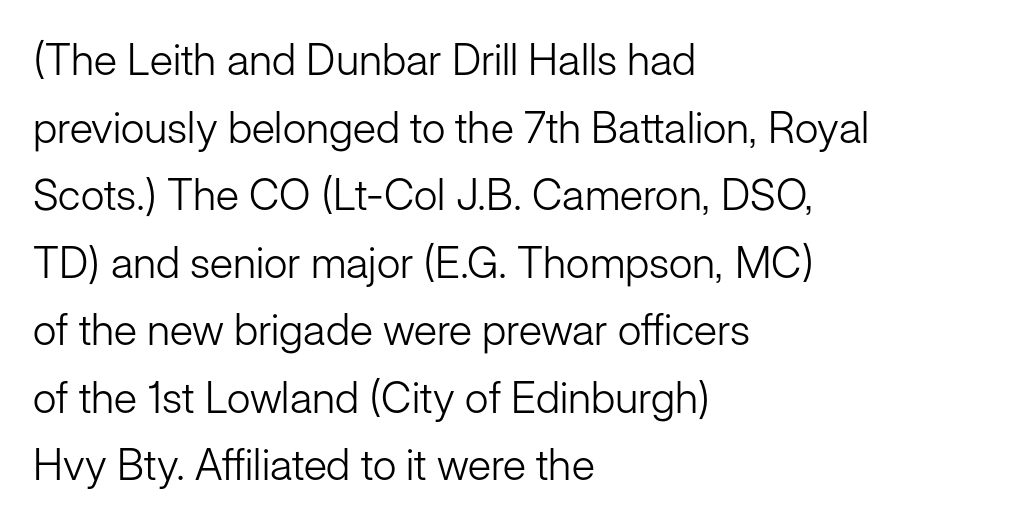
Q: Is the text bold? A: No.
Q: Is the text italic (slanted)? A: No, it is upright.
Q: Is the typeface a serif or a sans-serif typeface? A: Sans-serif.
Q: Is the text underlined? A: No.
Q: How is the paragraph aligned? A: Left-aligned.
Q: Is the spacing between letters normal or unusually wide? A: Normal.
Q: Is the spacing between lines tight, normal or loose? A: Normal.
Q: Width (condensed, normal, or wide)? A: Normal.
Q: Stroke contrast? A: Low.
Q: x-height? A: Medium.
Q: Monospaced? A: No.
